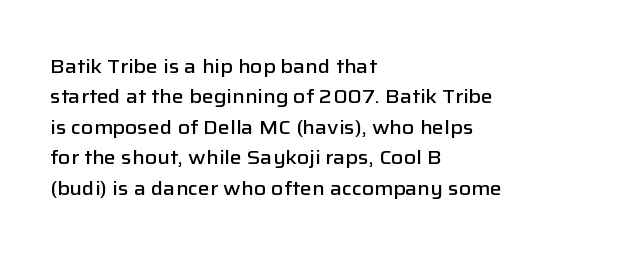
{"italic": "no", "bold": "semi", "underline": "no", "align": "left", "line_spacing": "normal", "line_spacing_ratio": 1.52, "letter_spacing": "normal", "letter_spacing_em": 0.0, "glyph_px": 20}
